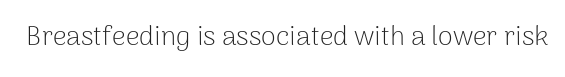
Q: Is the text bold? A: No.
Q: Is the text italic (slanted)? A: No, it is upright.
Q: Is the text underlined? A: No.
Q: Is the spacing between letters normal or unusually wide? A: Normal.
